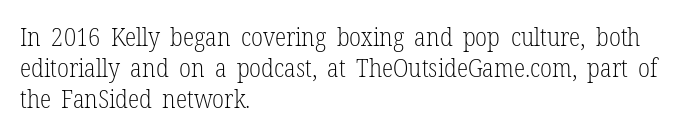
Q: Is the text bold? A: No.
Q: Is the text italic (slanted)? A: No, it is upright.
Q: Is the text underlined? A: No.
Q: How is the paragraph aligned? A: Left-aligned.
Q: Is the spacing between letters normal or unusually wide? A: Normal.
